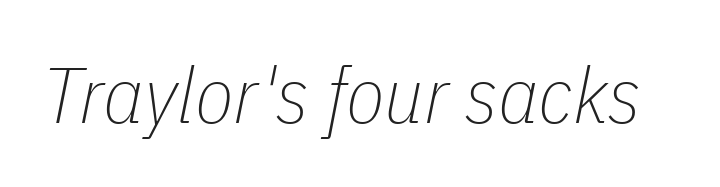
{"italic": "yes", "lean": "right", "slant_degrees": 11, "bold": "no", "weight": "thin", "width": "condensed", "stroke_contrast": "low", "x_height": "medium", "monospaced": "no", "underline": "no", "letter_spacing": "normal", "letter_spacing_em": 0.0, "glyph_px": 79}
